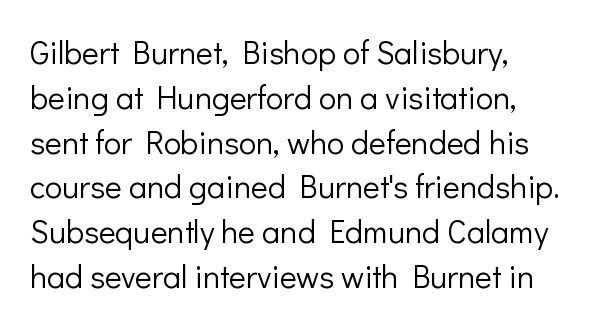
The image shows 32 px light sans-serif type, upright; set left-aligned, normal line spacing (1.4x), normal letter spacing, not underlined; low stroke contrast and a medium x-height.
